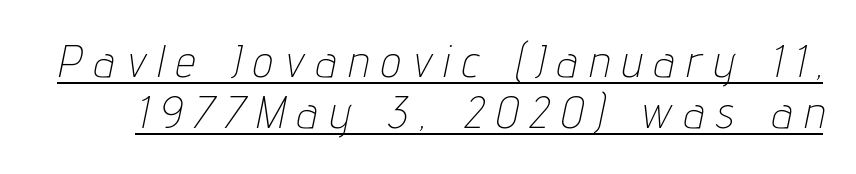
{"italic": "yes", "lean": "right", "slant_degrees": 12, "bold": "no", "weight": "thin", "width": "condensed", "stroke_contrast": "low", "x_height": "medium", "monospaced": "no", "underline": "yes", "line_spacing_ratio": 1.16, "letter_spacing": "wide", "letter_spacing_em": 0.29, "glyph_px": 44}
